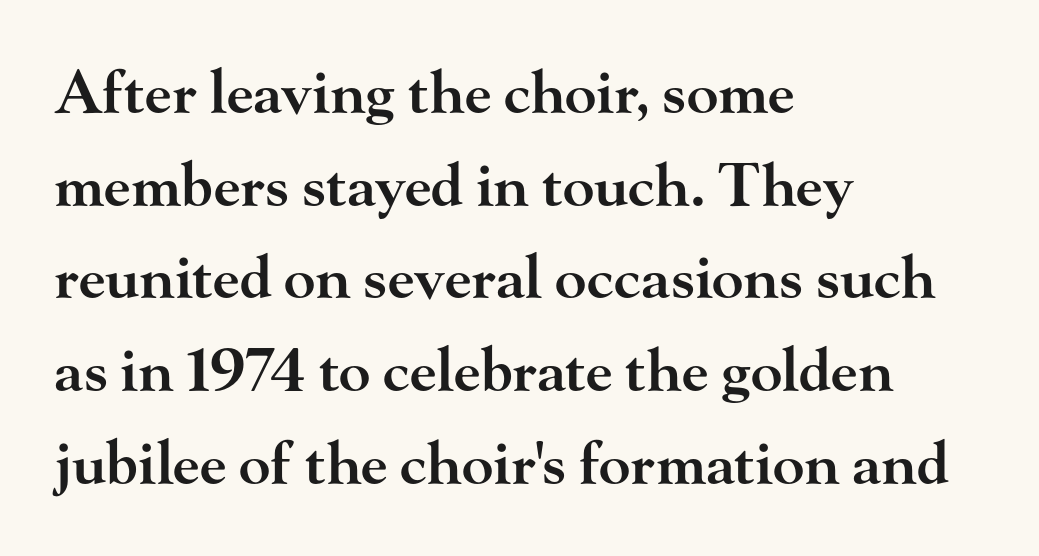
Q: Is the text bold? A: Semi-bold.
Q: Is the text italic (slanted)? A: No, it is upright.
Q: Is the typeface a serif or a sans-serif typeface? A: Serif.
Q: Is the text underlined? A: No.
Q: How is the paragraph aligned? A: Left-aligned.
Q: Is the spacing between letters normal or unusually wide? A: Normal.
Q: Is the spacing between lines tight, normal or loose? A: Normal.
Q: Width (condensed, normal, or wide)? A: Wide.
Q: Stroke contrast? A: High.
Q: x-height? A: Small.
Q: Monospaced? A: No.
